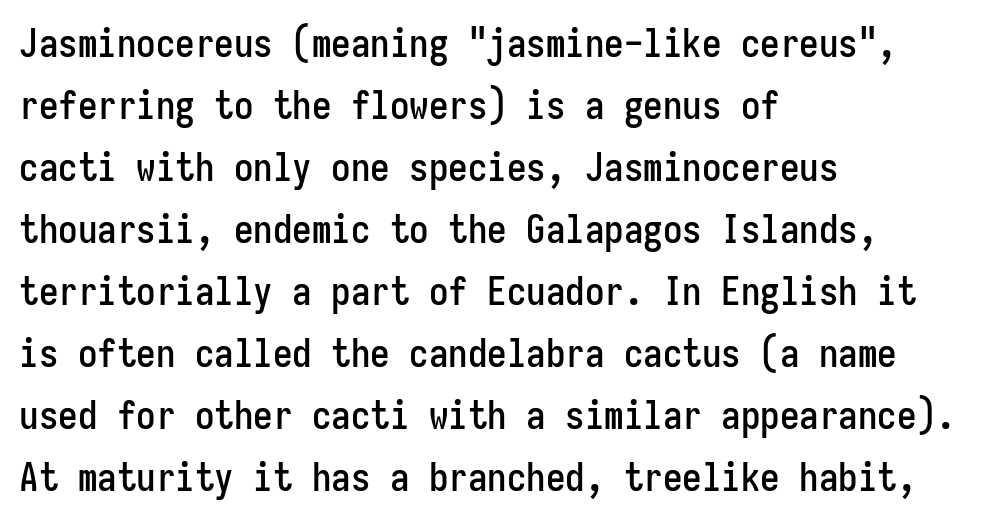
Q: Is the text italic (slanted)? A: No, it is upright.
Q: Is the typeface a serif or a sans-serif typeface? A: Sans-serif.
Q: Is the text underlined? A: No.
Q: How is the paragraph aligned? A: Left-aligned.
Q: Is the spacing between letters normal or unusually wide? A: Normal.
Q: Is the spacing between lines tight, normal or loose? A: Normal.
Q: Width (condensed, normal, or wide)? A: Condensed.
Q: Stroke contrast? A: Low.
Q: x-height? A: Medium.
Q: Monospaced? A: Yes.
